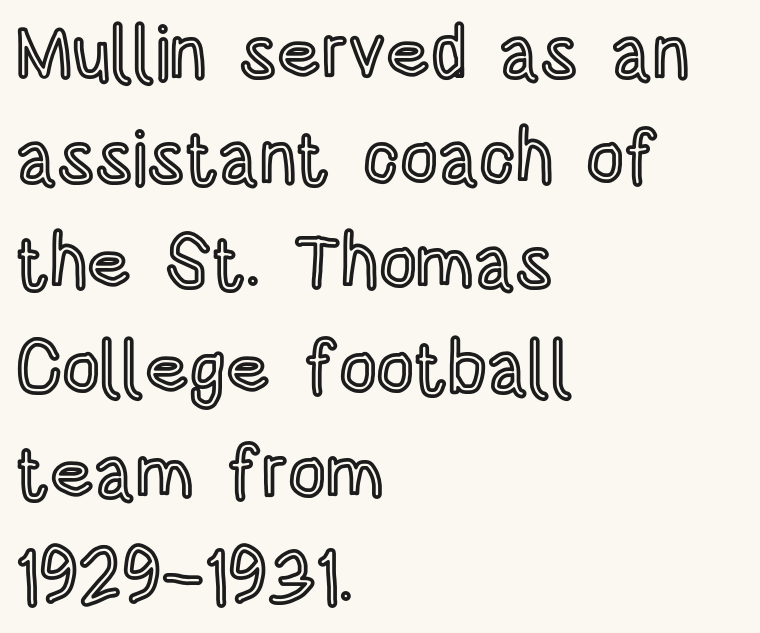
The image shows 74 px condensed type, upright; set left-aligned, normal line spacing (1.42x), normal letter spacing, not underlined; a large x-height.
